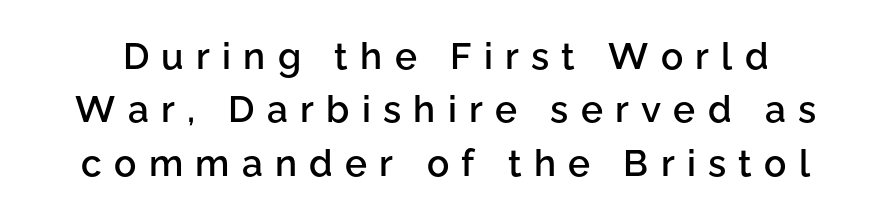
Reading down the column, the eye jumps a familiar distance to each next line. Any mark beneath the type? The region is blank. Spacing verdict: proportional, widths tailored to each character. Students, note that the glyphs here are deliberately spaced far apart.
